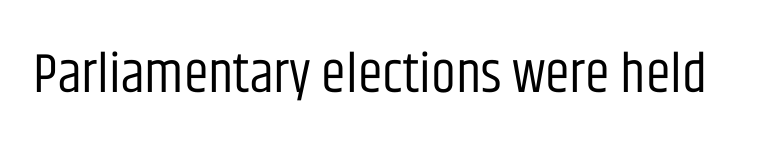
Each letter keeps its own natural width here, so spacing adapts to shape. The typography opts for an upright posture over an oblique one. Glance below the letters and you will spot only blank space. Heaviness? Minimal to ordinary, like unemphasized prose. No extra tracking has been applied to these lines.
